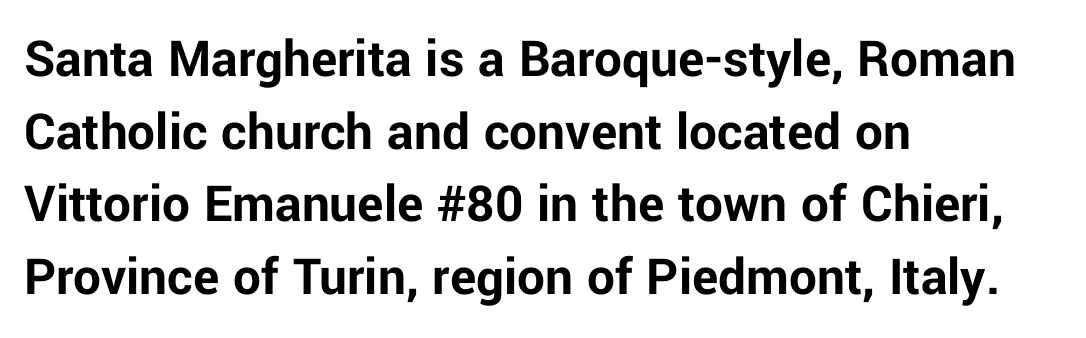
{"serif": "no", "italic": "no", "bold": "yes", "weight": "bold", "width": "normal", "stroke_contrast": "low", "x_height": "medium", "monospaced": "no", "underline": "no", "align": "left", "line_spacing": "normal", "line_spacing_ratio": 1.32, "letter_spacing": "normal", "letter_spacing_em": 0.0, "glyph_px": 55}
